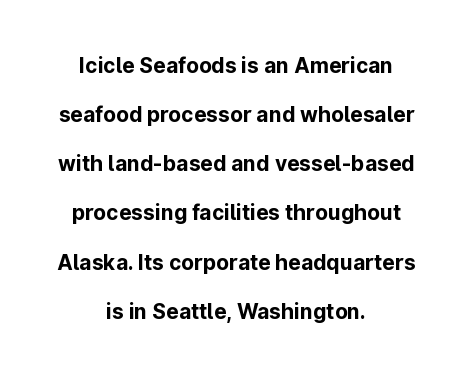
{"italic": "no", "bold": "yes", "underline": "no", "align": "center", "line_spacing": "loose", "line_spacing_ratio": 2.34, "letter_spacing": "normal", "letter_spacing_em": 0.0, "glyph_px": 21}
